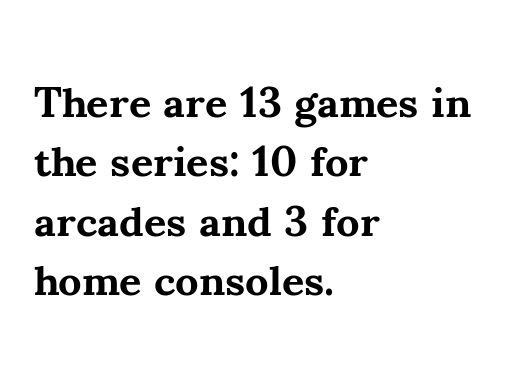
The image shows 43 px bold serif type, upright; set left-aligned, normal line spacing (1.38x), normal letter spacing, not underlined; medium stroke contrast and a small x-height.
